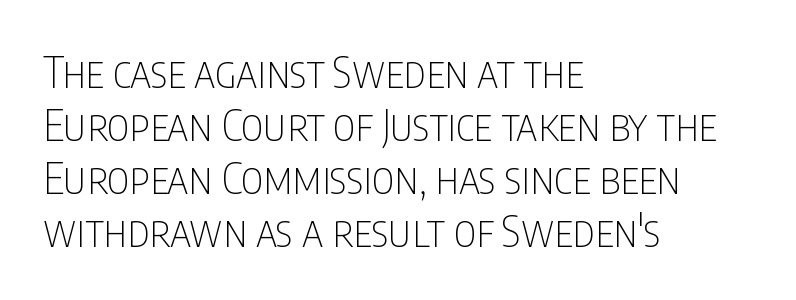
Note the varied advance widths — an 'i' is clearly narrower than an 'm'. No extra ink here — the face is not bold. The compositor pushed each line to the left boundary. Words appear dense and cohesive because spacing is normal. Italic: no, the glyphs are upright roman.
